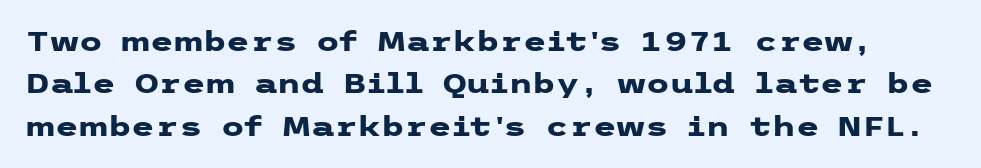
{"italic": "no", "bold": "yes", "underline": "no", "line_spacing": "normal", "line_spacing_ratio": 1.57, "letter_spacing": "normal", "letter_spacing_em": 0.0, "glyph_px": 27}
